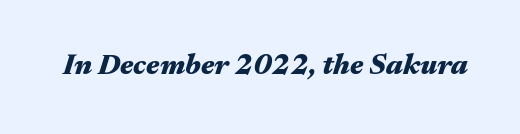
The image shows 29 px heavy, wide type, italic (leaning right); set normal letter spacing, not underlined; medium stroke contrast and a medium x-height.
